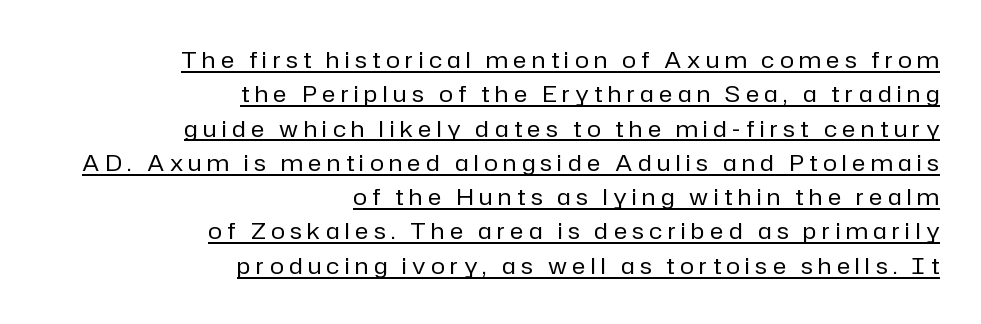
How are the letters spaced? Widely, with obvious added tracking. Each line of the rendering has a horizontal stroke beneath the glyphs. Rendered with straight, roman letterforms. Right-aligned paragraph, ragged on the left. Think standard paragraph weight, or any step lighter than that. Is there much room between lines? A standard amount, neither cramped nor airy.
